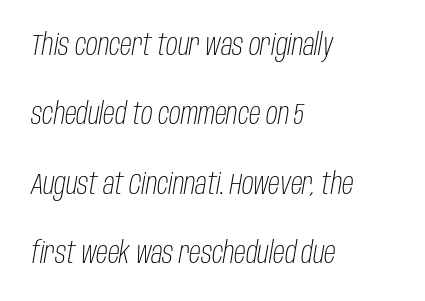
{"italic": "yes", "lean": "right", "slant_degrees": 10, "bold": "no", "weight": "light", "width": "condensed", "stroke_contrast": "low", "x_height": "large", "monospaced": "no", "underline": "no", "align": "left", "line_spacing": "loose", "line_spacing_ratio": 2.39, "letter_spacing": "normal", "letter_spacing_em": 0.0, "glyph_px": 29}
